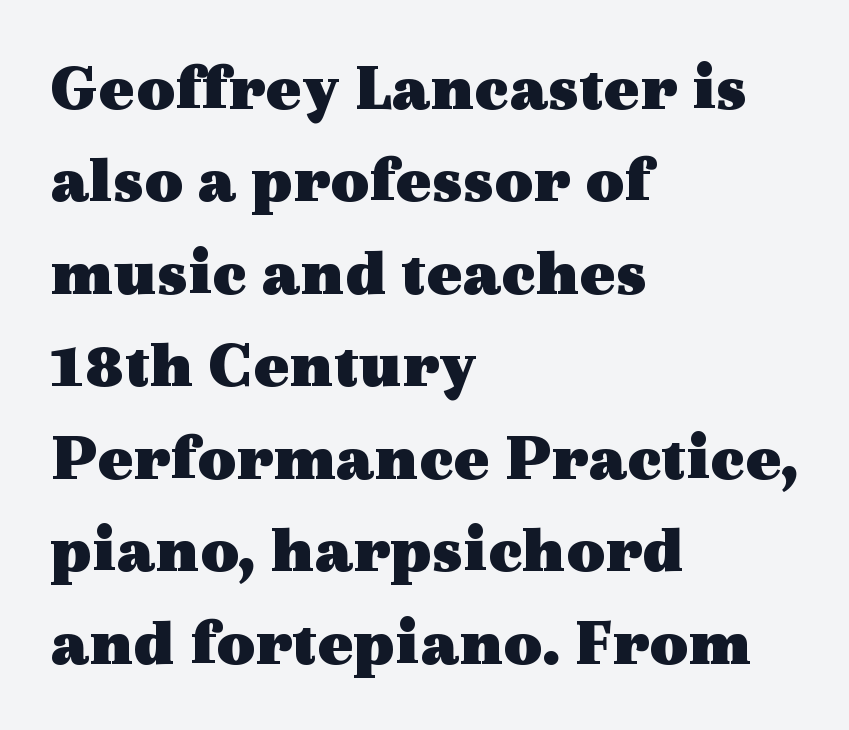
{"serif": "yes", "italic": "no", "bold": "yes", "weight": "heavy", "width": "wide", "x_height": "medium", "monospaced": "no", "underline": "no", "align": "left", "line_spacing": "normal", "line_spacing_ratio": 1.38, "letter_spacing": "normal", "letter_spacing_em": 0.0, "glyph_px": 67}
